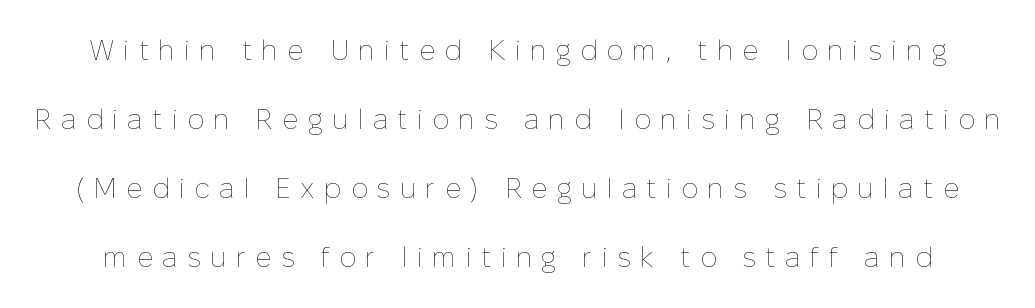
Horizontal bands of white between lines are thick stripes. Is the type heavy? It reads as light-to-regular instead. The typography opts for an upright posture over an oblique one. Tracking here is generous; glyphs stand well apart from one another. Think of a printed novel: that variable character pitch is what you see here. The passage shown is not underscored anywhere.
